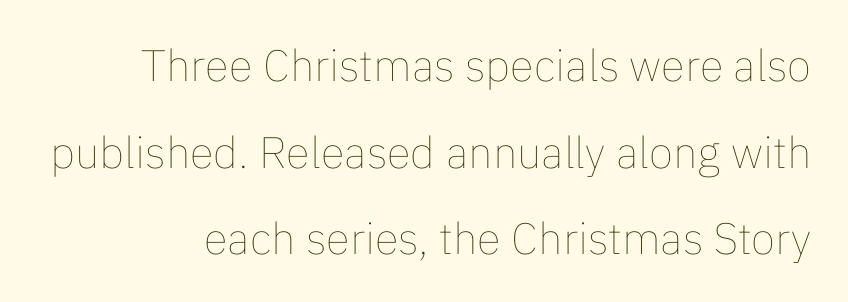
{"italic": "no", "bold": "no", "weight": "thin", "width": "normal", "stroke_contrast": "low", "x_height": "medium", "monospaced": "no", "underline": "no", "align": "right", "line_spacing": "loose", "line_spacing_ratio": 1.97, "letter_spacing": "normal", "letter_spacing_em": 0.0, "glyph_px": 44}
